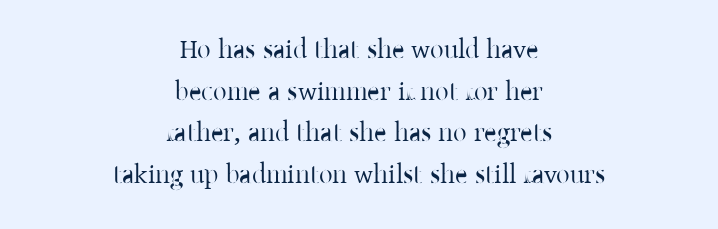
{"italic": "no", "bold": "no", "underline": "no", "align": "center", "line_spacing": "normal", "line_spacing_ratio": 1.54, "letter_spacing": "normal", "letter_spacing_em": 0.0, "glyph_px": 27}
